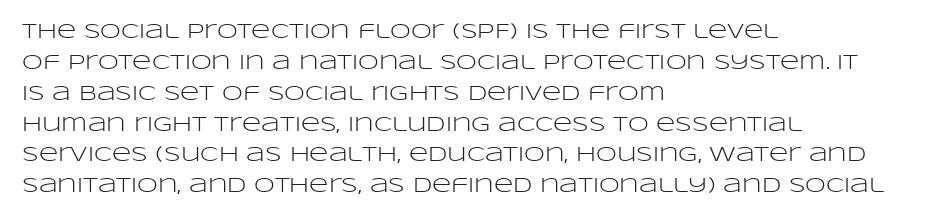
{"italic": "no", "bold": "no", "underline": "no", "align": "left", "line_spacing": "normal", "line_spacing_ratio": 1.47, "letter_spacing": "normal", "letter_spacing_em": 0.0, "glyph_px": 21}
